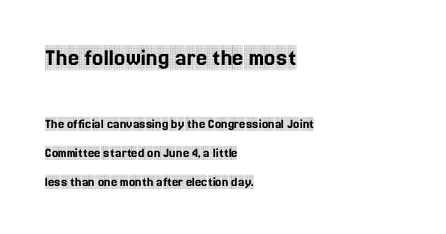
{"italic": "no", "underline": "no", "align": "left", "line_spacing": "loose", "line_spacing_ratio": 2.05, "letter_spacing": "normal", "letter_spacing_em": 0.0, "larger_block": "first", "size_ratio": 1.79, "glyph_px": 25}
